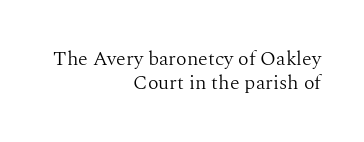
The font is comparable to plain body text, perhaps lighter. Horizontally, the lines are justified to the trailing edge only. Descenders are the only things crossing below the line. Every character sits straight up, as roman type does.
